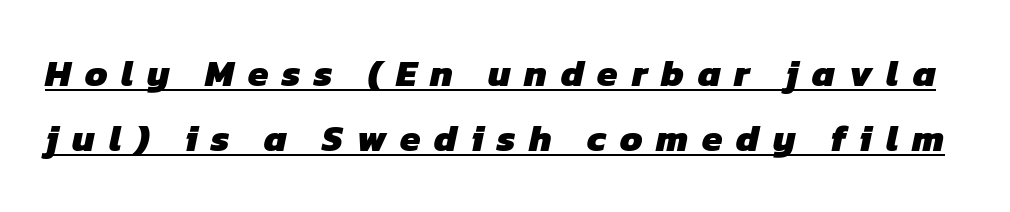
Q: Is the text bold? A: Yes.
Q: Is the typeface a serif or a sans-serif typeface? A: Sans-serif.
Q: Is the text underlined? A: Yes.
Q: Is the spacing between letters normal or unusually wide? A: Unusually wide.
Q: Width (condensed, normal, or wide)? A: Normal.
Q: Stroke contrast? A: Low.
Q: x-height? A: Medium.
Q: Monospaced? A: No.
